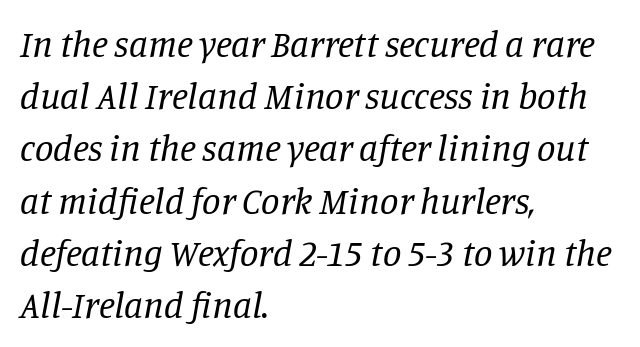
Q: Is the text bold? A: No.
Q: Is the text italic (slanted)? A: Yes, it leans right by about 11 degrees.
Q: Is the typeface a serif or a sans-serif typeface? A: Serif.
Q: Is the text underlined? A: No.
Q: How is the paragraph aligned? A: Left-aligned.
Q: Is the spacing between letters normal or unusually wide? A: Normal.
Q: Is the spacing between lines tight, normal or loose? A: Normal.
Q: Width (condensed, normal, or wide)? A: Normal.
Q: Stroke contrast? A: Low.
Q: x-height? A: Large.
Q: Monospaced? A: No.
